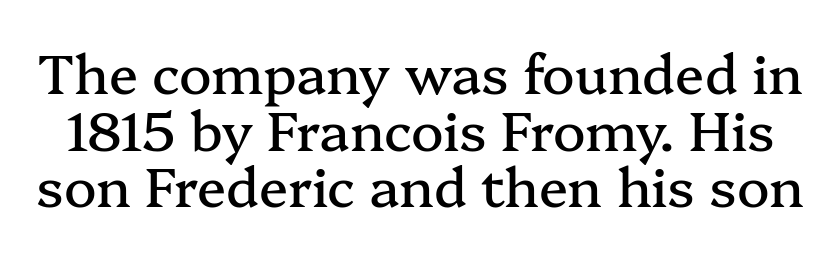
The image shows 54 px serif type, upright; set tight line spacing (1.05x), normal letter spacing, not underlined; medium stroke contrast and a medium x-height.
